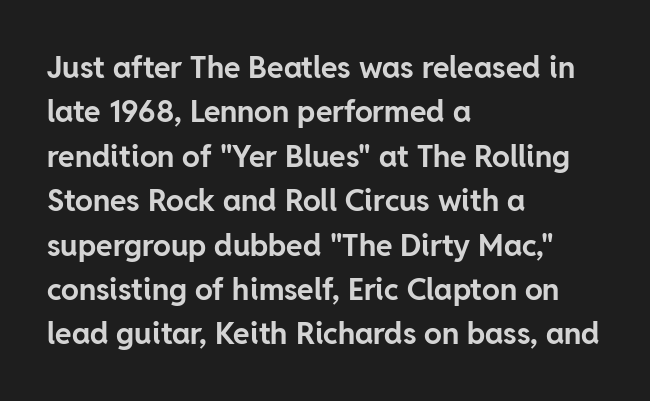
Look at the bottom of the vertical strokes: they stop flat, with no serifs. Honestly, the row spacing looks completely unremarkable. These lines were composed using upright roman letters. Do the characters align in a grid? No, the font is proportional. Does the weight exceed regular? Yes, all the way to bold. The lines in this sample share a left origin and differ only in where they stop.
